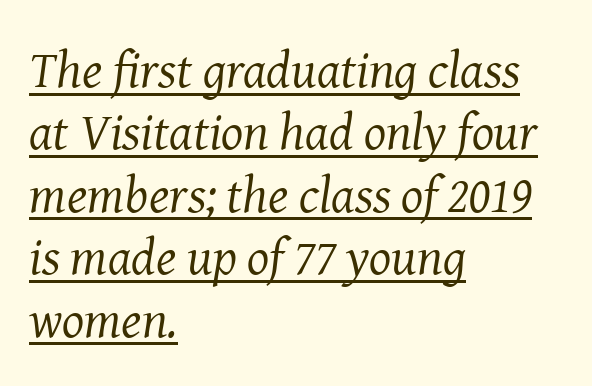
The image shows 52 px regular-weight serif type, italic (leaning right); set left-aligned, line spacing 1.2x, normal letter spacing, underlined; medium stroke contrast and a medium x-height.
